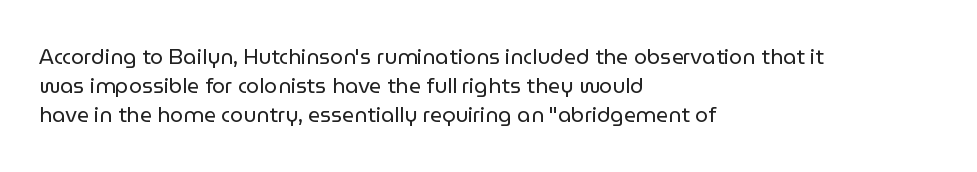
{"italic": "no", "bold": "no", "underline": "no", "align": "left", "line_spacing": "normal", "line_spacing_ratio": 1.39, "letter_spacing": "normal", "letter_spacing_em": 0.0, "glyph_px": 21}
